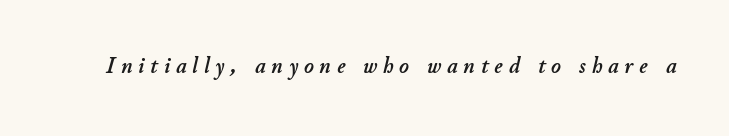
Q: Is the text italic (slanted)? A: Yes, it leans right by about 11 degrees.
Q: Is the text underlined? A: No.
Q: Is the spacing between letters normal or unusually wide? A: Unusually wide.
